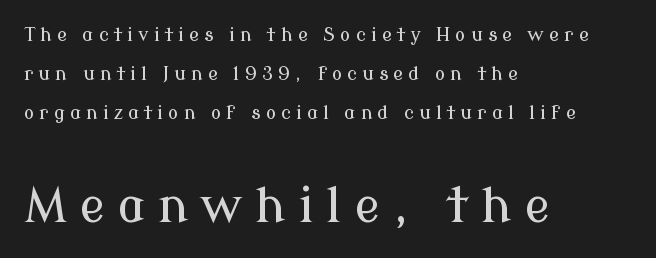
The image shows 48 px serif type, upright; set left-aligned, loose line spacing (2.04x), unusually wide letter spacing (+0.26 em), not underlined; the second (bottom) block is 2.53x larger; low stroke contrast and a medium x-height.
